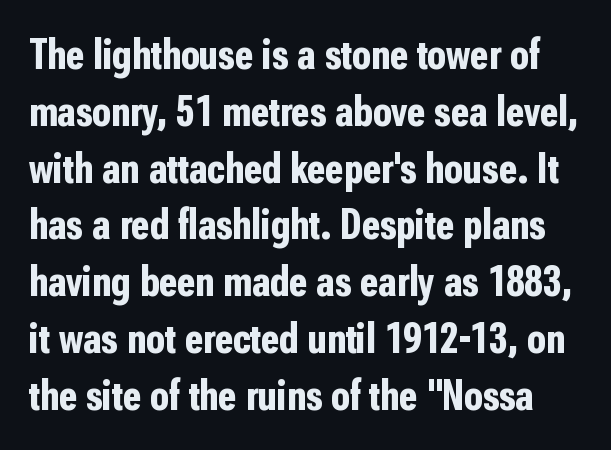
{"serif": "no", "italic": "no", "bold": "yes", "weight": "bold", "width": "condensed", "stroke_contrast": "low", "x_height": "medium", "monospaced": "no", "underline": "no", "line_spacing": "normal", "line_spacing_ratio": 1.32, "letter_spacing": "normal", "letter_spacing_em": 0.0, "glyph_px": 43}
